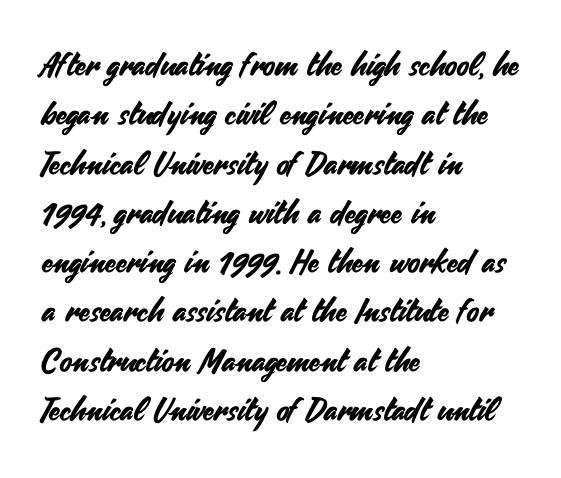
Varying glyph widths throughout — classic text-font behaviour. These lines stack with their left ends in a neat column. This sample uses a sans-serif face.
